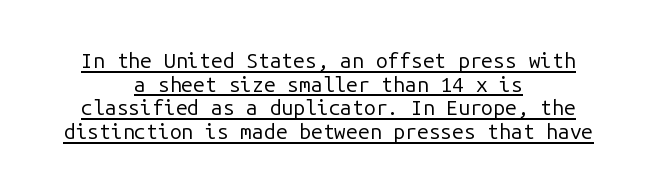
{"italic": "no", "bold": "no", "underline": "yes", "align": "center", "line_spacing": "tight", "line_spacing_ratio": 1.13, "letter_spacing": "normal", "letter_spacing_em": 0.0, "glyph_px": 21}
